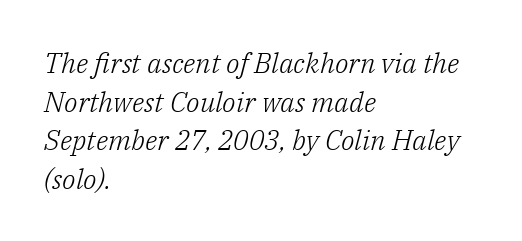
Q: Is the text bold? A: No.
Q: Is the text italic (slanted)? A: Yes, it leans right by about 14 degrees.
Q: Is the typeface a serif or a sans-serif typeface? A: Serif.
Q: Is the text underlined? A: No.
Q: How is the paragraph aligned? A: Left-aligned.
Q: Is the spacing between letters normal or unusually wide? A: Normal.
Q: Is the spacing between lines tight, normal or loose? A: Normal.
Q: Width (condensed, normal, or wide)? A: Normal.
Q: Stroke contrast? A: Low.
Q: x-height? A: Medium.
Q: Monospaced? A: No.
